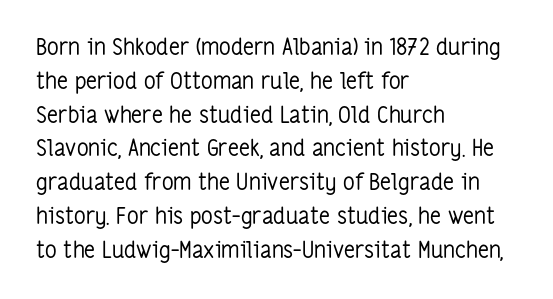
Just letters on the line, the space beneath them empty. Evenly set lines give the paragraph a standard silhouette. Heft: none added — not bold. Notice how the passage keeps a crisp vertical edge on the left only. No extra tracking has been applied to these lines. A roman cut, with each character standing at attention.
